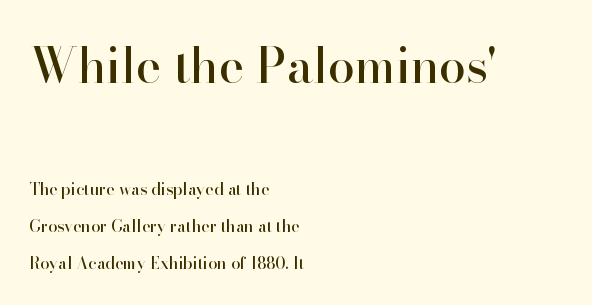
The image shows 48 px serif type, upright; set left-aligned, loose line spacing (2.29x), normal letter spacing, not underlined; the first (top) block is 3.0x larger; high stroke contrast and a small x-height.
